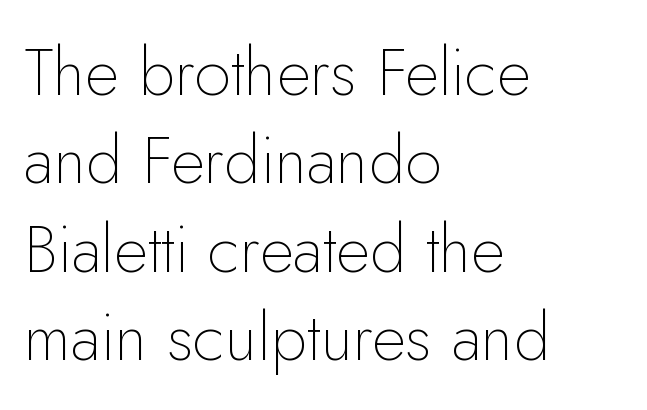
The image shows 66 px thin sans-serif type, upright; set left-aligned, normal line spacing (1.34x), normal letter spacing, not underlined; low stroke contrast and a small x-height.
